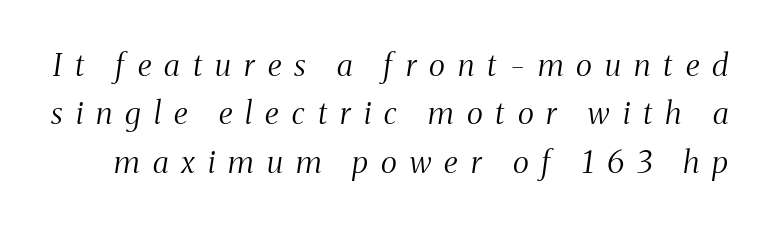
Q: Is the text bold? A: No.
Q: Is the text italic (slanted)? A: Yes, it leans right by about 8 degrees.
Q: Is the typeface a serif or a sans-serif typeface? A: Serif.
Q: Is the text underlined? A: No.
Q: Is the spacing between letters normal or unusually wide? A: Unusually wide.
Q: Is the spacing between lines tight, normal or loose? A: Normal.
Q: Width (condensed, normal, or wide)? A: Condensed.
Q: Stroke contrast? A: Medium.
Q: x-height? A: Medium.
Q: Monospaced? A: No.
